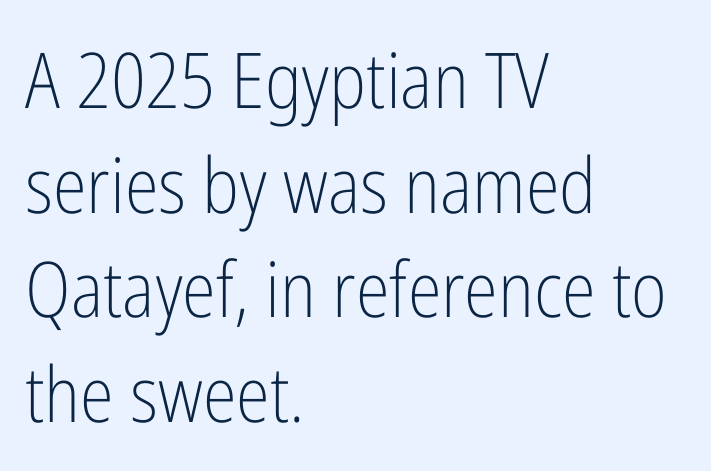
{"serif": "no", "italic": "no", "bold": "no", "weight": "light", "width": "condensed", "stroke_contrast": "low", "x_height": "medium", "monospaced": "no", "underline": "no", "align": "left", "line_spacing": "normal", "line_spacing_ratio": 1.36, "letter_spacing": "normal", "letter_spacing_em": 0.0, "glyph_px": 77}
